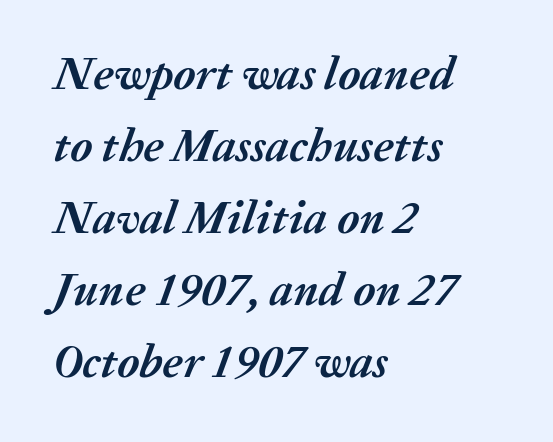
Q: Is the text bold? A: Yes.
Q: Is the text italic (slanted)? A: Yes, it leans right by about 20 degrees.
Q: Is the text underlined? A: No.
Q: How is the paragraph aligned? A: Left-aligned.
Q: Is the spacing between letters normal or unusually wide? A: Normal.
Q: Is the spacing between lines tight, normal or loose? A: Normal.
Q: Width (condensed, normal, or wide)? A: Normal.
Q: Stroke contrast? A: Medium.
Q: x-height? A: Medium.
Q: Monospaced? A: No.
